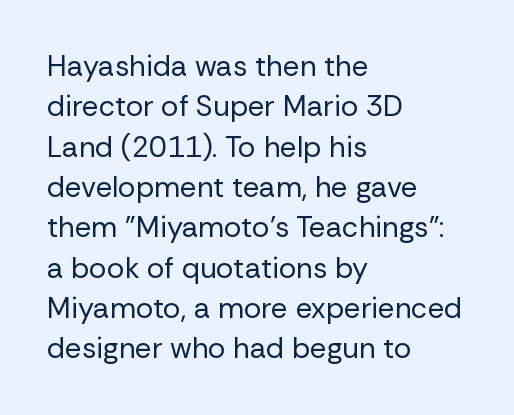
The type is set solid horizontally, with unmodified tracking. The axis of the letterforms is exactly vertical. The letters advance in unequal steps, a hallmark of proportional type. Stroke thickness stays within the range of a standard reading face or lighter. Quick note: interline space is typical.
